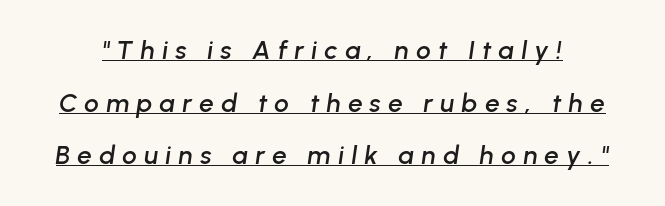
Q: Is the text italic (slanted)? A: Yes, it leans right by about 8 degrees.
Q: Is the text underlined? A: Yes.
Q: Is the spacing between letters normal or unusually wide? A: Unusually wide.
Q: Is the spacing between lines tight, normal or loose? A: Loose.
